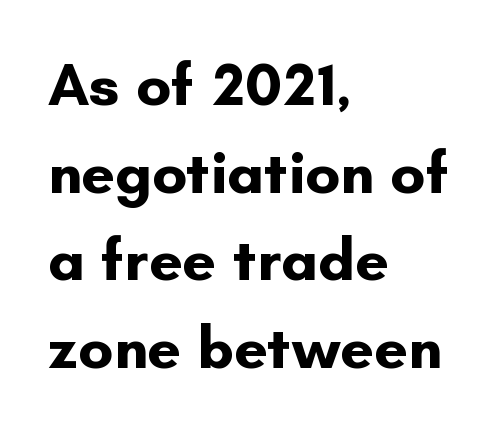
The image shows 60 px bold sans-serif type, upright; set left-aligned, normal line spacing (1.46x), normal letter spacing, not underlined; low stroke contrast and a small x-height.
